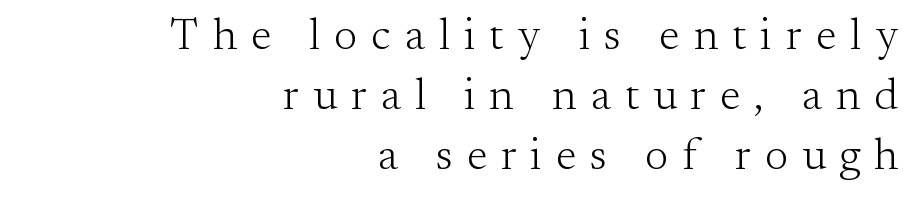
Q: Is the text bold? A: No.
Q: Is the text italic (slanted)? A: No, it is upright.
Q: Is the typeface a serif or a sans-serif typeface? A: Serif.
Q: Is the text underlined? A: No.
Q: How is the paragraph aligned? A: Right-aligned.
Q: Is the spacing between letters normal or unusually wide? A: Unusually wide.
Q: Is the spacing between lines tight, normal or loose? A: Normal.
Q: Width (condensed, normal, or wide)? A: Normal.
Q: Stroke contrast? A: Medium.
Q: x-height? A: Small.
Q: Monospaced? A: No.
